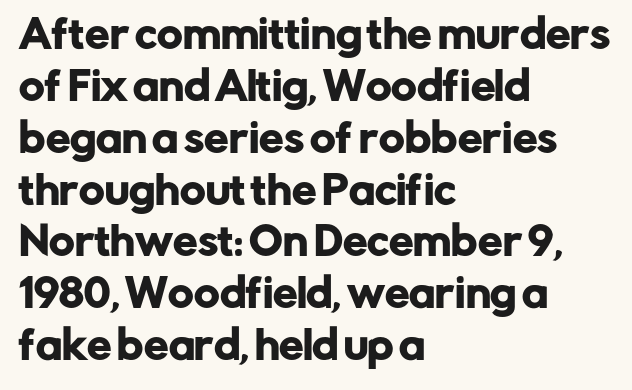
This sample uses plain, unmodified letter spacing. Each new line begins a customary step beneath the previous one. Looks like regular typesetting: each glyph gets only the width it needs. Clear beneath every line of the passage.
